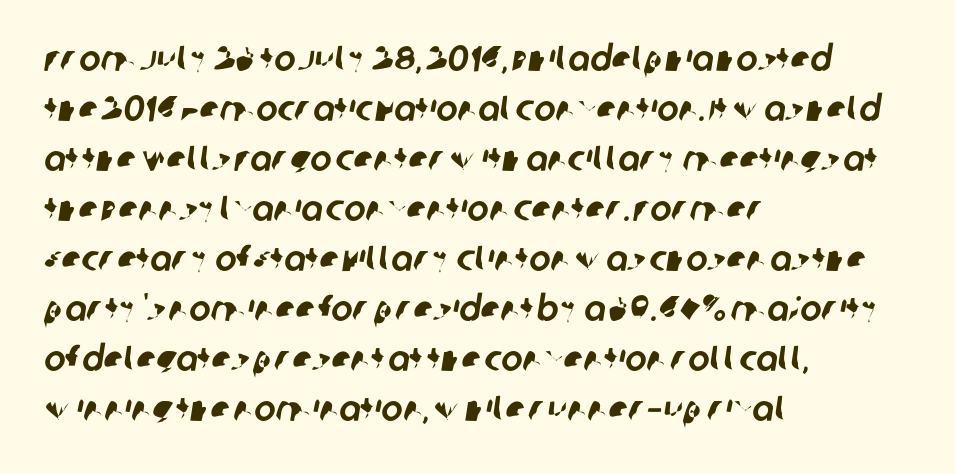
{"serif": "no", "width": "normal", "stroke_contrast": "low", "x_height": "large", "monospaced": "no", "underline": "no", "align": "left", "line_spacing": "normal", "line_spacing_ratio": 1.39, "letter_spacing": "normal", "letter_spacing_em": 0.0, "glyph_px": 36}
